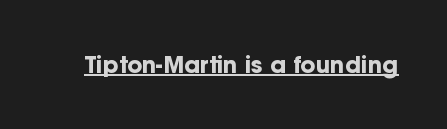
The image shows 23 px bold type, upright; set normal letter spacing, underlined.
